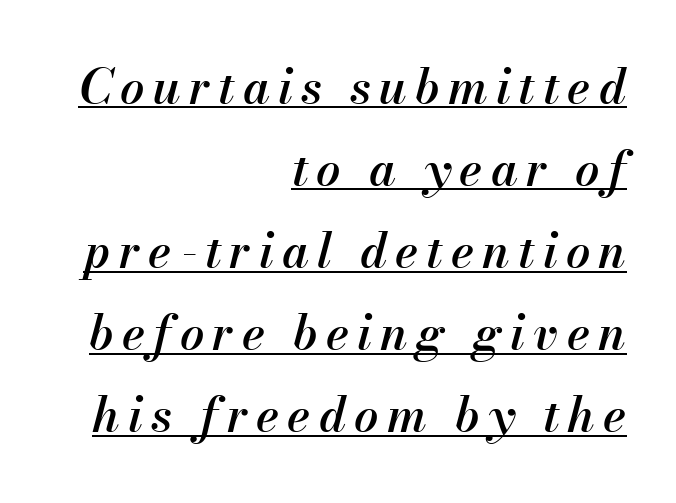
Q: Is the text bold? A: Semi-bold.
Q: Is the text italic (slanted)? A: Yes, it leans right by about 13 degrees.
Q: Is the text underlined? A: Yes.
Q: How is the paragraph aligned? A: Right-aligned.
Q: Width (condensed, normal, or wide)? A: Normal.
Q: Stroke contrast? A: Medium.
Q: x-height? A: Small.
Q: Monospaced? A: No.
